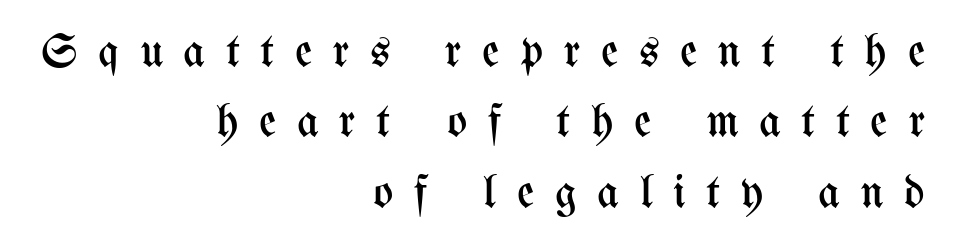
Here the designer chose a conventional face with non-uniform glyph widths. Horizontal bands of white between lines are of average thickness. The strip under each line holds only bare page. A light-to-regular cut is what we see here.
